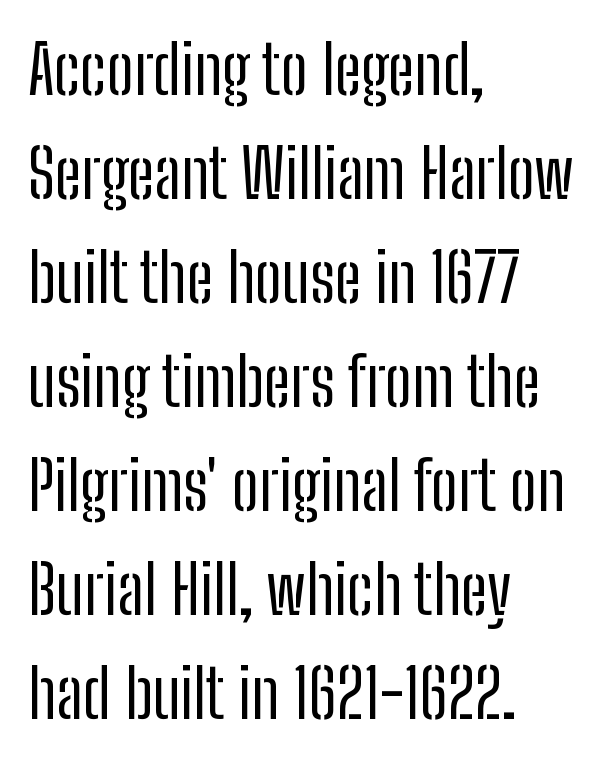
The image shows 68 px regular-weight, condensed sans-serif type, upright; set left-aligned, normal line spacing (1.53x), normal letter spacing, not underlined; low stroke contrast and a medium x-height.
